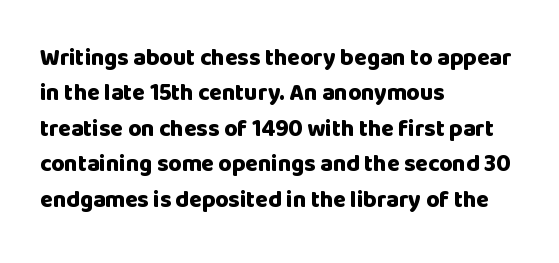
The image shows 23 px bold type, upright; set left-aligned, normal line spacing (1.54x), normal letter spacing, not underlined.
